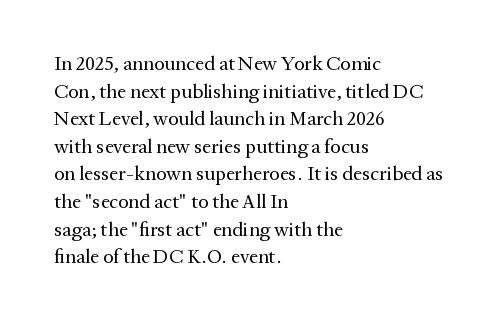
The image shows 20 px text type, upright; set left-aligned, normal line spacing (1.38x), normal letter spacing, not underlined.
